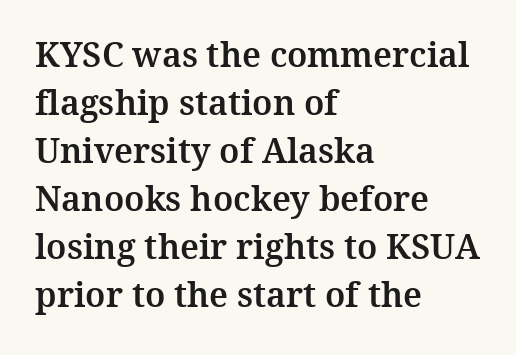
Students, observe: this is what conventionally led text looks like. Line beginnings align vertically; line endings do not. Regarding serifs, this sample has them. Unlike italic type, these characters show no tilt at all. This sample uses plain, unmodified letter spacing.
